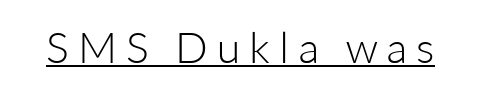
The image shows 43 px light sans-serif type, upright; set unusually wide letter spacing (+0.21 em), underlined; low stroke contrast and a medium x-height.
